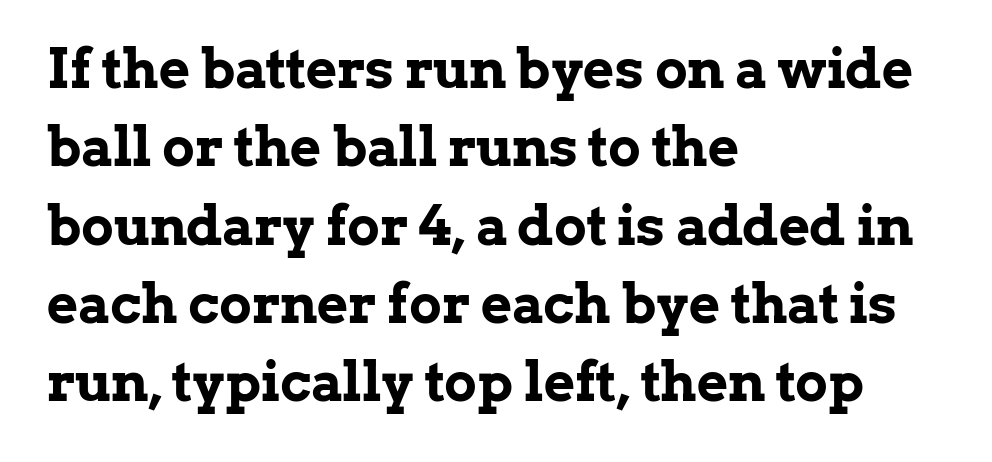
The image shows 54 px bold serif type, upright; set left-aligned, normal line spacing (1.45x), normal letter spacing, not underlined; low stroke contrast and a medium x-height.
